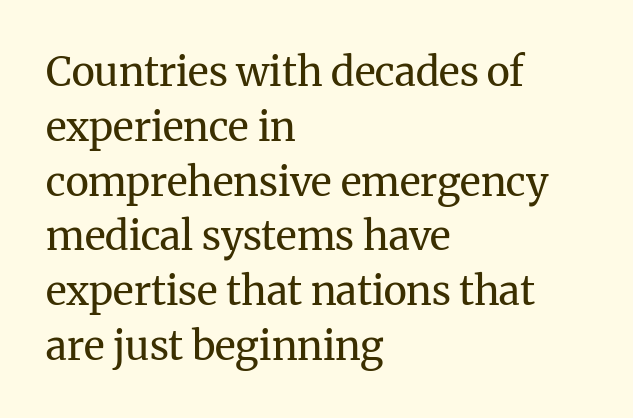
The image shows 40 px regular-weight serif type, upright; set left-aligned, normal line spacing (1.37x), normal letter spacing, not underlined; medium stroke contrast and a medium x-height.
